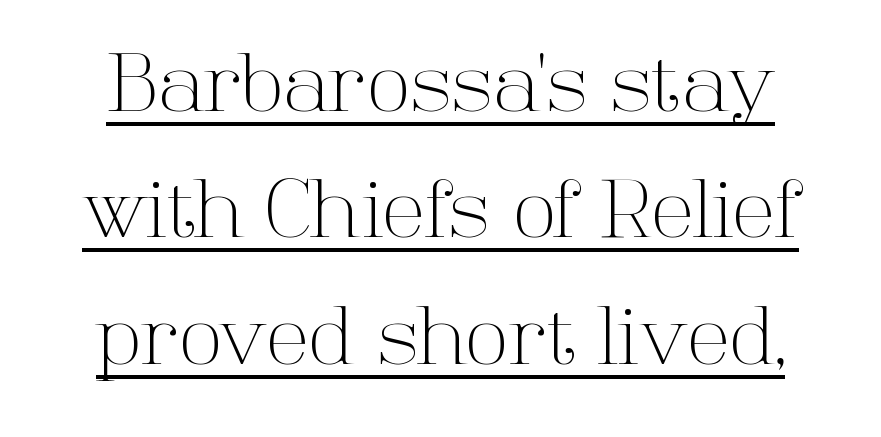
{"serif": "yes", "italic": "no", "bold": "no", "weight": "light", "width": "normal", "stroke_contrast": "high", "x_height": "medium", "monospaced": "no", "underline": "yes", "line_spacing": "normal", "line_spacing_ratio": 1.6, "letter_spacing": "normal", "letter_spacing_em": 0.0, "glyph_px": 79}
